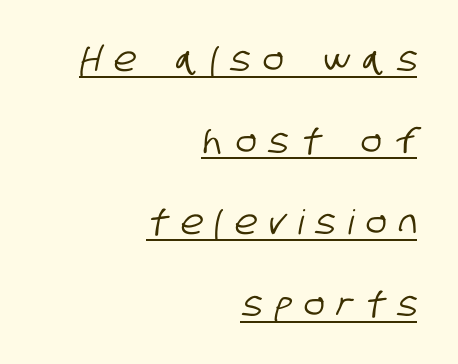
The image shows 34 px condensed sans-serif type; set right-aligned, loose line spacing (2.4x), unusually wide letter spacing (+0.38 em), underlined; low stroke contrast and a large x-height.
